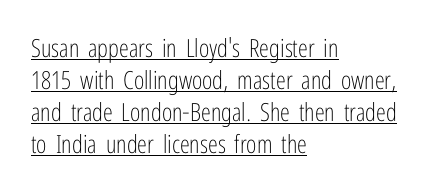
The image shows 25 px text type, upright; set left-aligned, normal line spacing (1.28x), normal letter spacing, underlined.
